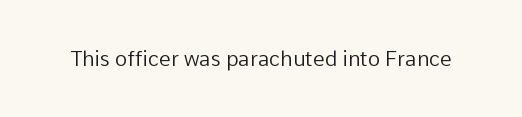
The image shows 21 px text type, upright; set normal letter spacing, not underlined.
